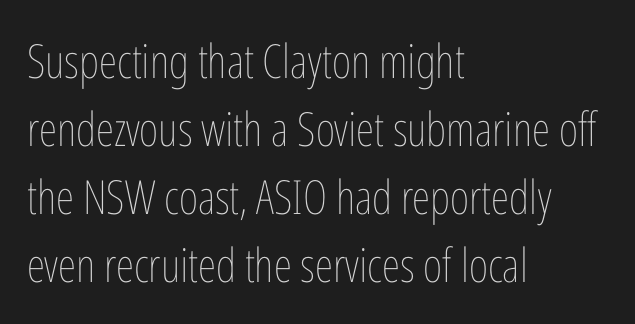
Q: Is the text bold? A: No.
Q: Is the text italic (slanted)? A: No, it is upright.
Q: Is the text underlined? A: No.
Q: How is the paragraph aligned? A: Left-aligned.
Q: Is the spacing between letters normal or unusually wide? A: Normal.
Q: Is the spacing between lines tight, normal or loose? A: Normal.
Q: Width (condensed, normal, or wide)? A: Condensed.
Q: Stroke contrast? A: Low.
Q: x-height? A: Medium.
Q: Monospaced? A: No.
